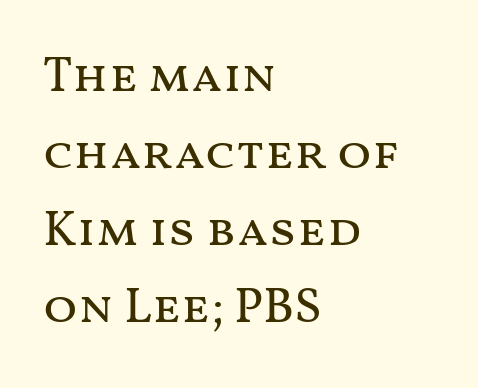
Q: Is the text bold? A: No.
Q: Is the text italic (slanted)? A: No, it is upright.
Q: Is the text underlined? A: No.
Q: How is the paragraph aligned? A: Left-aligned.
Q: Is the spacing between letters normal or unusually wide? A: Normal.
Q: Is the spacing between lines tight, normal or loose? A: Normal.
Q: Width (condensed, normal, or wide)? A: Wide.
Q: Stroke contrast? A: Medium.
Q: x-height? A: Medium.
Q: Monospaced? A: No.
